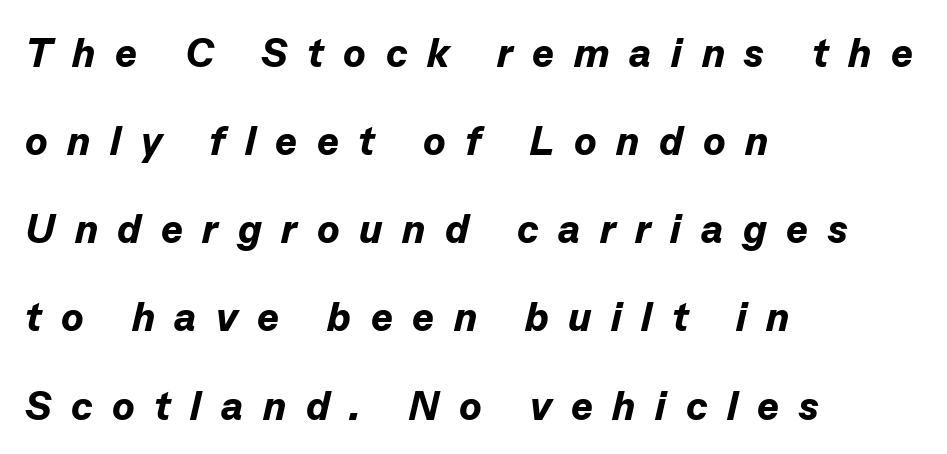
Q: Is the text bold? A: Yes.
Q: Is the text italic (slanted)? A: Yes, it leans right by about 13 degrees.
Q: Is the text underlined? A: No.
Q: How is the paragraph aligned? A: Left-aligned.
Q: Is the spacing between letters normal or unusually wide? A: Unusually wide.
Q: Is the spacing between lines tight, normal or loose? A: Loose.
Q: Width (condensed, normal, or wide)? A: Normal.
Q: Stroke contrast? A: Low.
Q: x-height? A: Medium.
Q: Monospaced? A: No.
